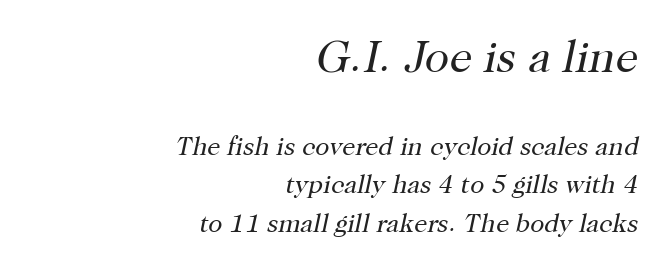
{"serif": "yes", "italic": "yes", "lean": "right", "slant_degrees": 12, "bold": "no", "weight": "regular", "width": "normal", "stroke_contrast": "high", "x_height": "medium", "monospaced": "no", "underline": "no", "align": "right", "line_spacing": "normal", "line_spacing_ratio": 1.48, "letter_spacing": "normal", "letter_spacing_em": 0.0, "larger_block": "first", "size_ratio": 1.73, "glyph_px": 45}
